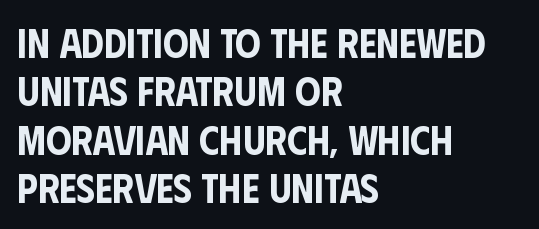
Type style note: lacks serifs. Each row of text sits above clean, open space. The passage shown has conventional tracking throughout. Tall strokes in this sample are plumb rather than angled. The lines are quadded left.
